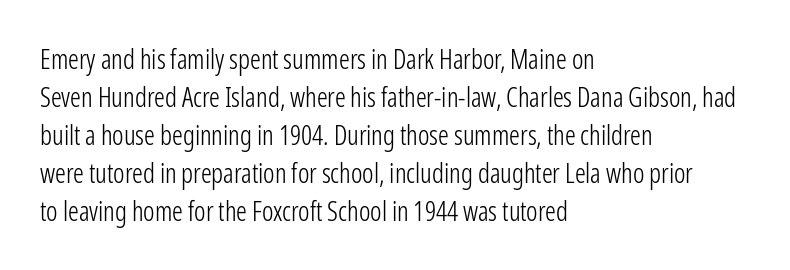
Q: Is the text bold? A: No.
Q: Is the text italic (slanted)? A: No, it is upright.
Q: Is the text underlined? A: No.
Q: How is the paragraph aligned? A: Left-aligned.
Q: Is the spacing between letters normal or unusually wide? A: Normal.
Q: Is the spacing between lines tight, normal or loose? A: Normal.
